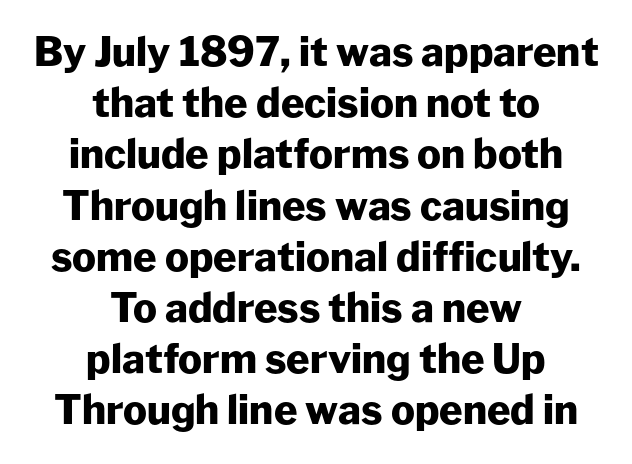
Q: Is the text bold? A: Yes.
Q: Is the text italic (slanted)? A: No, it is upright.
Q: Is the typeface a serif or a sans-serif typeface? A: Sans-serif.
Q: Is the text underlined? A: No.
Q: How is the paragraph aligned? A: Centered.
Q: Is the spacing between letters normal or unusually wide? A: Normal.
Q: Is the spacing between lines tight, normal or loose? A: Normal.
Q: Width (condensed, normal, or wide)? A: Normal.
Q: Stroke contrast? A: Low.
Q: x-height? A: Medium.
Q: Monospaced? A: No.
